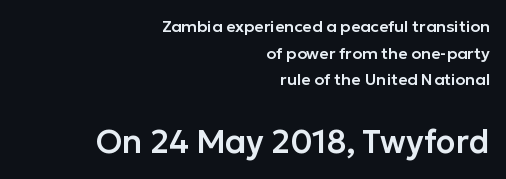
{"serif": "no", "italic": "no", "width": "normal", "stroke_contrast": "low", "x_height": "medium", "monospaced": "no", "underline": "no", "align": "right", "line_spacing": "normal", "line_spacing_ratio": 1.66, "letter_spacing": "normal", "letter_spacing_em": 0.0, "larger_block": "second", "size_ratio": 2.0, "glyph_px": 32}
